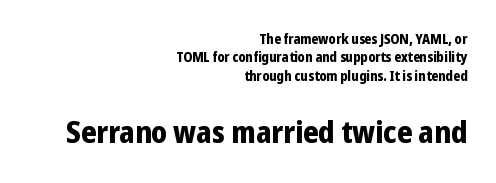
Heavy, bold letterforms. Every character sits straight up, as roman type does. Scale increases going downward across the two blocks. A typesetter would label this face a sans. The zone under the glyphs is completely vacant. This block has exactly the height ordinary leading produces.
